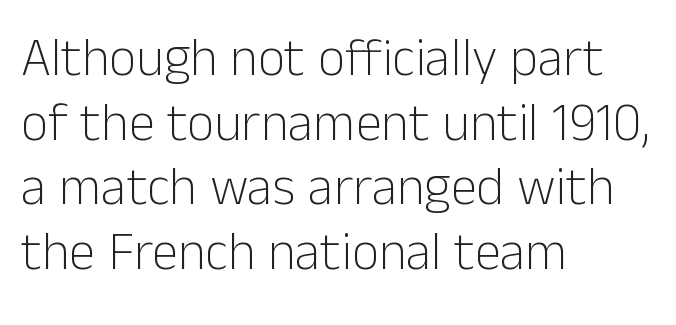
You could call the tracking neutral — neither tight nor loose. Type without underlining. Is the type heavy? It reads as light-to-regular instead. Visually the block forms a straight wall on the left and a jagged coastline on the right. Grotesque or geometric, the face here clearly has no serifs.
